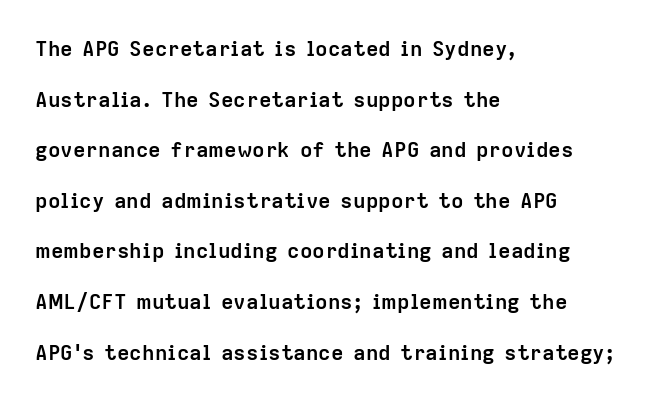
The image shows 21 px bold type, upright; set left-aligned, loose line spacing (2.41x), normal letter spacing, not underlined.
